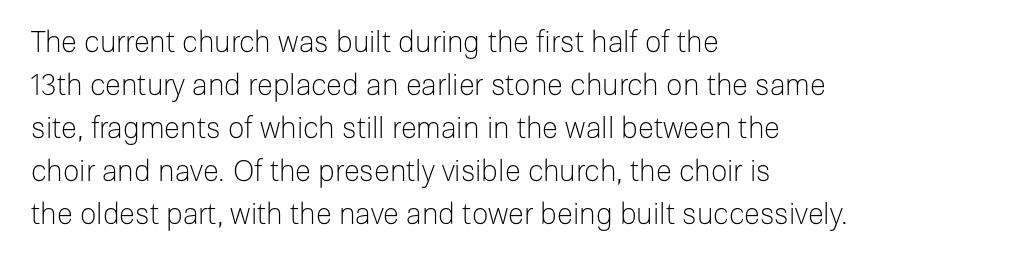
Q: Is the text bold? A: No.
Q: Is the text italic (slanted)? A: No, it is upright.
Q: Is the typeface a serif or a sans-serif typeface? A: Sans-serif.
Q: Is the text underlined? A: No.
Q: How is the paragraph aligned? A: Left-aligned.
Q: Is the spacing between letters normal or unusually wide? A: Normal.
Q: Is the spacing between lines tight, normal or loose? A: Normal.
Q: Width (condensed, normal, or wide)? A: Normal.
Q: Stroke contrast? A: Low.
Q: x-height? A: Medium.
Q: Monospaced? A: No.
